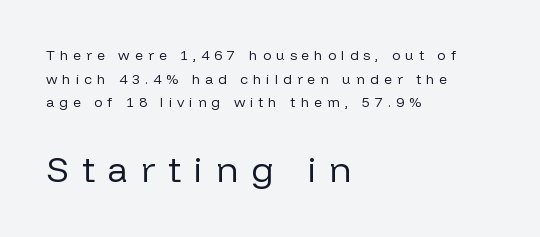
Q: Is the text bold? A: No.
Q: Is the text italic (slanted)? A: No, it is upright.
Q: Is the typeface a serif or a sans-serif typeface? A: Sans-serif.
Q: Is the text underlined? A: No.
Q: How is the paragraph aligned? A: Left-aligned.
Q: Is the spacing between letters normal or unusually wide? A: Unusually wide.
Q: Is the spacing between lines tight, normal or loose? A: Normal.
Q: Which block of text is set in a larger size, the first (top) or the second (bottom)? A: The second (bottom) one.
Q: Width (condensed, normal, or wide)? A: Normal.
Q: Stroke contrast? A: Low.
Q: x-height? A: Medium.
Q: Monospaced? A: No.
